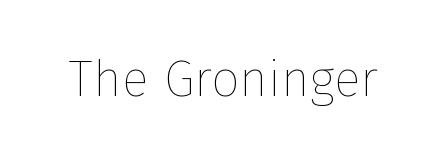
In terms of posture, this sample is upright. The face used here is proportionally spaced, like ordinary book or web type. Letters rest on an invisible, unmarked baseline. Caption: face not bold, strokes unweighted.
